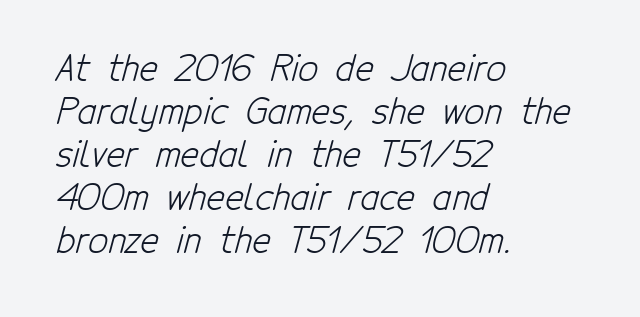
The image shows 35 px light, condensed sans-serif type; set left-aligned, line spacing 1.23x, normal letter spacing, not underlined; low stroke contrast and a medium x-height.
